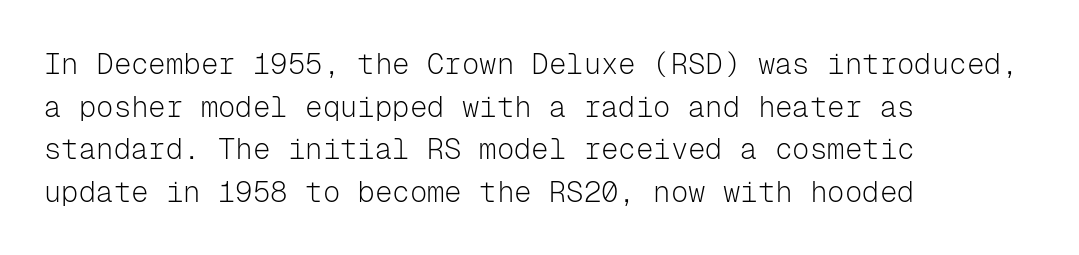
Q: Is the text bold? A: No.
Q: Is the text italic (slanted)? A: No, it is upright.
Q: Is the typeface a serif or a sans-serif typeface? A: Sans-serif.
Q: Is the text underlined? A: No.
Q: How is the paragraph aligned? A: Left-aligned.
Q: Is the spacing between letters normal or unusually wide? A: Normal.
Q: Is the spacing between lines tight, normal or loose? A: Normal.
Q: Width (condensed, normal, or wide)? A: Normal.
Q: Stroke contrast? A: Low.
Q: x-height? A: Medium.
Q: Monospaced? A: Yes.
